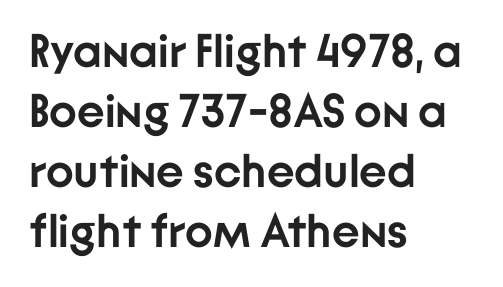
{"serif": "no", "italic": "no", "bold": "yes", "weight": "semibold", "width": "normal", "stroke_contrast": "low", "x_height": "medium", "monospaced": "no", "underline": "no", "align": "left", "line_spacing": "normal", "line_spacing_ratio": 1.28, "letter_spacing": "normal", "letter_spacing_em": 0.0, "glyph_px": 47}
